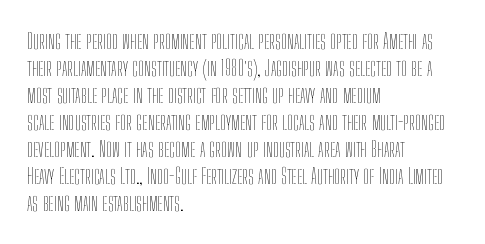
The image shows 22 px text type, upright; set left-aligned, line spacing 1.23x, normal letter spacing, not underlined.
